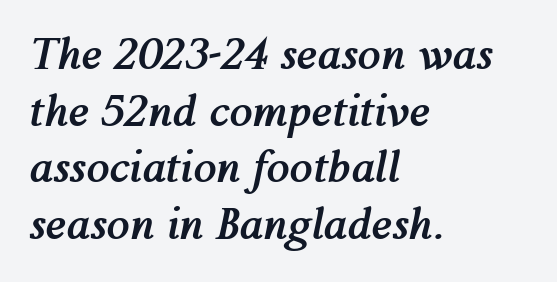
{"italic": "yes", "lean": "right", "slant_degrees": 12, "bold": "yes", "weight": "semibold", "width": "normal", "stroke_contrast": "medium", "x_height": "medium", "monospaced": "no", "underline": "no", "align": "left", "line_spacing": "normal", "line_spacing_ratio": 1.35, "letter_spacing": "normal", "letter_spacing_em": 0.0, "glyph_px": 42}
